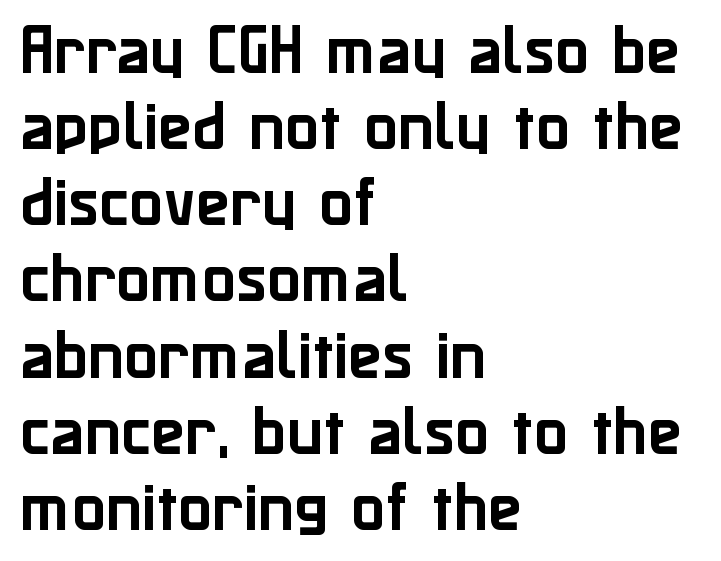
Q: Is the text italic (slanted)? A: No, it is upright.
Q: Is the typeface a serif or a sans-serif typeface? A: Sans-serif.
Q: Is the text underlined? A: No.
Q: How is the paragraph aligned? A: Left-aligned.
Q: Is the spacing between letters normal or unusually wide? A: Normal.
Q: Is the spacing between lines tight, normal or loose? A: Normal.
Q: Width (condensed, normal, or wide)? A: Normal.
Q: Stroke contrast? A: Low.
Q: x-height? A: Medium.
Q: Monospaced? A: No.
